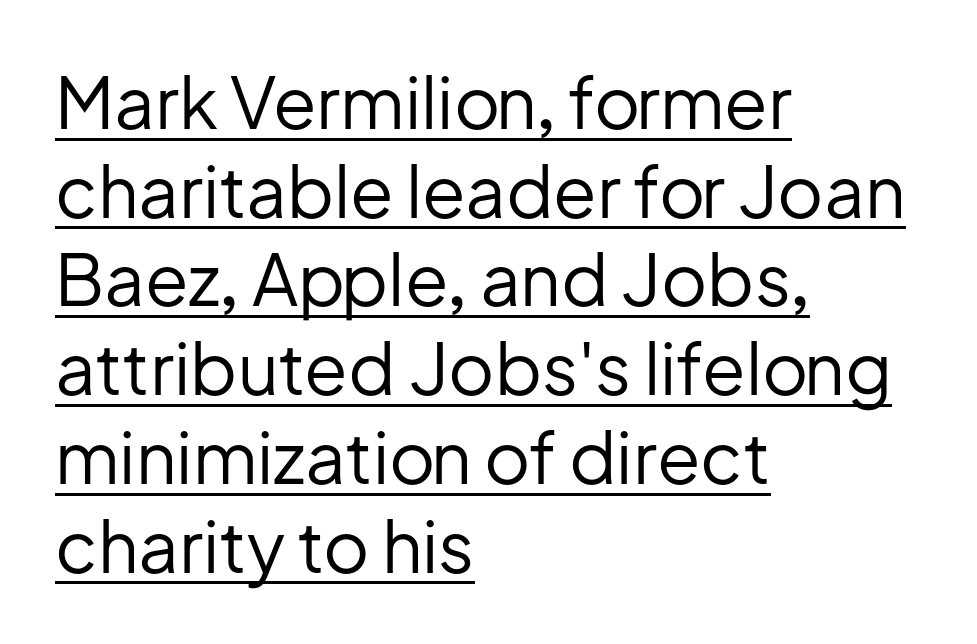
The image shows 71 px regular-weight sans-serif type, upright; set left-aligned, normal line spacing (1.25x), normal letter spacing, underlined; low stroke contrast and a medium x-height.
